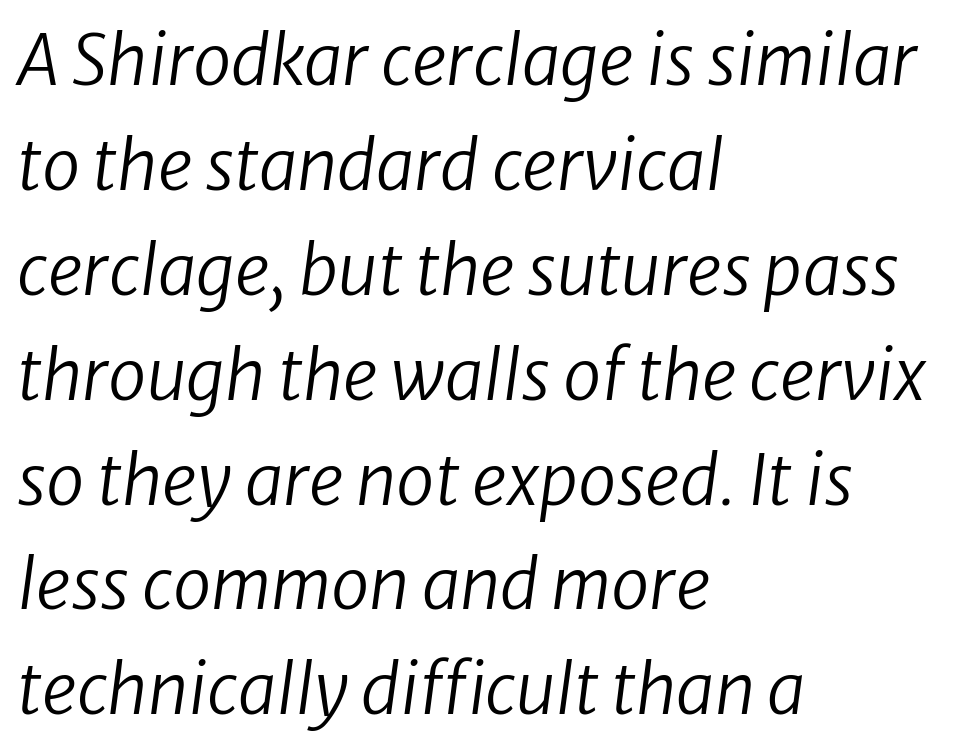
A normal amount of white space separates one row of letters from the next. Typeset ragged right — the left edge is the straight one. Think of a printed novel: that variable character pitch is what you see here. Think standard paragraph weight, or any step lighter than that.
